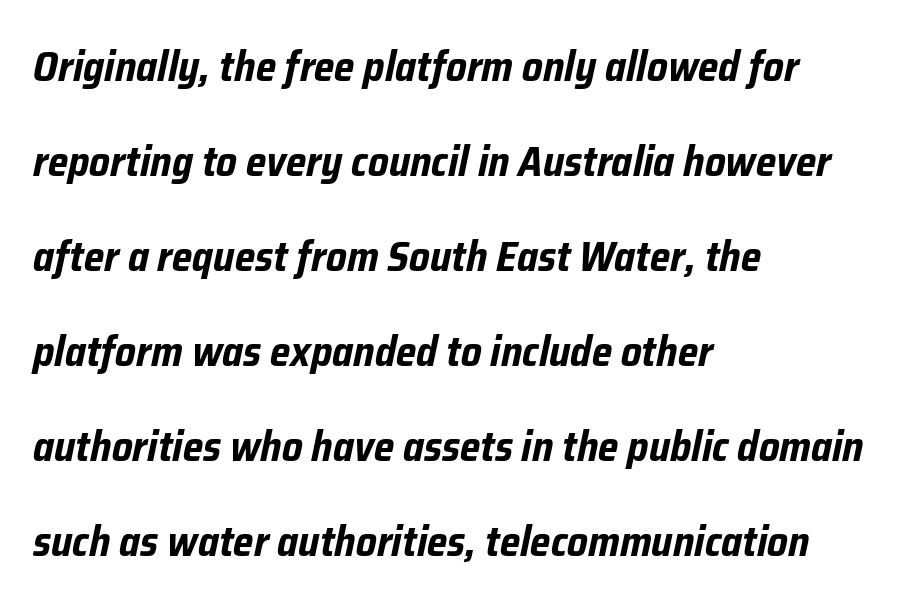
The image shows 42 px bold, condensed type, italic (leaning right); set left-aligned, loose line spacing (2.26x), normal letter spacing, not underlined; low stroke contrast and a medium x-height.
